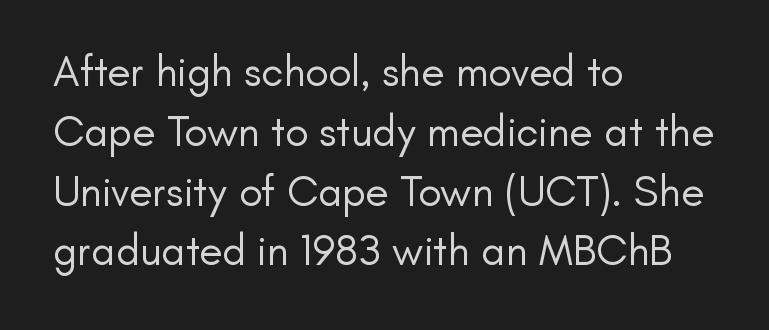
The image shows 43 px regular-weight sans-serif type, upright; set left-aligned, normal line spacing (1.39x), normal letter spacing, not underlined; low stroke contrast and a small x-height.
